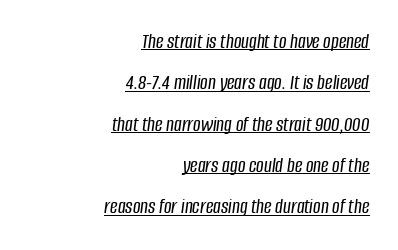
{"italic": "yes", "lean": "right", "slant_degrees": 8, "underline": "yes", "align": "right", "line_spacing": "loose", "line_spacing_ratio": 1.97, "letter_spacing": "normal", "letter_spacing_em": 0.0, "glyph_px": 21}
